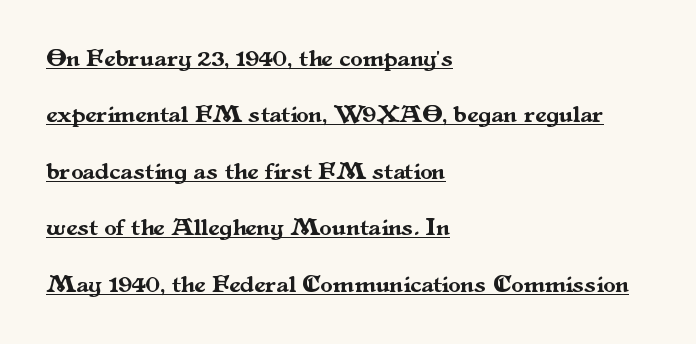
The text block is weighted toward the left margin, trailing off unevenly rightward. Leading is clearly above the norm, producing a sparse column. Decoration check: the copy is underlined. Italic: no, the glyphs are upright roman.
